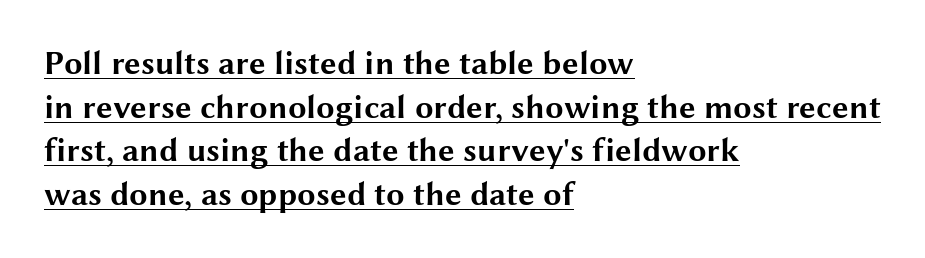
A dark, heavy texture on the line: the type is bold. Does the lettering tilt? It doesn't — this is upright. The passage shown is underscored from start to finish. Which margin do the lines hug? The left one — the right edge is uneven. A typesetter would call this proportional, since set widths differ per character. Horizontal bands of white between lines are of average thickness.
